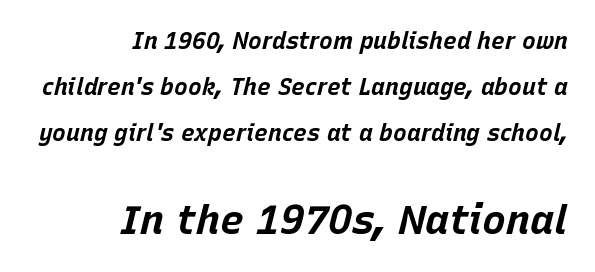
{"italic": "yes", "lean": "right", "slant_degrees": 15, "bold": "yes", "weight": "bold", "width": "normal", "stroke_contrast": "low", "x_height": "large", "monospaced": "no", "underline": "no", "align": "right", "line_spacing": "loose", "line_spacing_ratio": 1.99, "letter_spacing": "normal", "letter_spacing_em": 0.0, "larger_block": "second", "size_ratio": 1.74, "glyph_px": 40}
